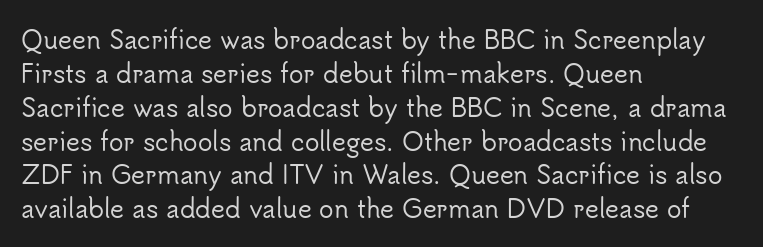
The image shows 24 px text type, upright; set left-aligned, normal line spacing (1.41x), normal letter spacing, not underlined.
